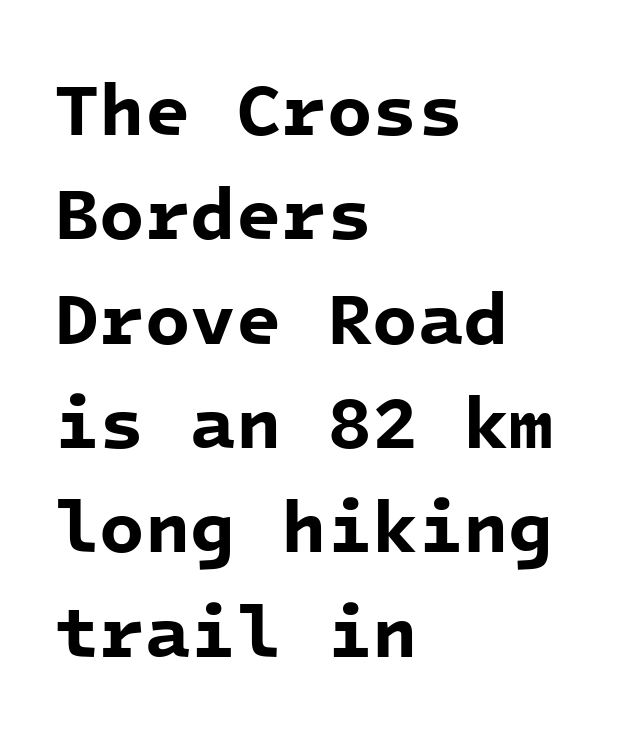
Q: Is the text bold? A: Yes.
Q: Is the typeface a serif or a sans-serif typeface? A: Sans-serif.
Q: Is the text underlined? A: No.
Q: How is the paragraph aligned? A: Left-aligned.
Q: Is the spacing between letters normal or unusually wide? A: Normal.
Q: Is the spacing between lines tight, normal or loose? A: Normal.
Q: Width (condensed, normal, or wide)? A: Normal.
Q: Stroke contrast? A: Low.
Q: x-height? A: Medium.
Q: Monospaced? A: Yes.
